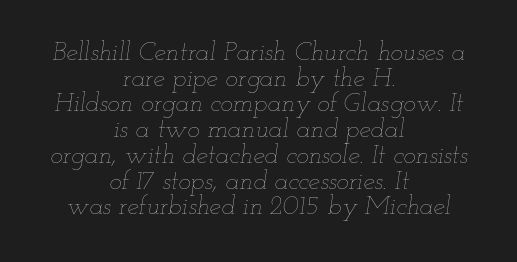
Q: Is the text bold? A: No.
Q: Is the text italic (slanted)? A: Yes, it leans right by about 12 degrees.
Q: Is the text underlined? A: No.
Q: How is the paragraph aligned? A: Centered.
Q: Is the spacing between letters normal or unusually wide? A: Normal.
Q: Is the spacing between lines tight, normal or loose? A: Tight.
